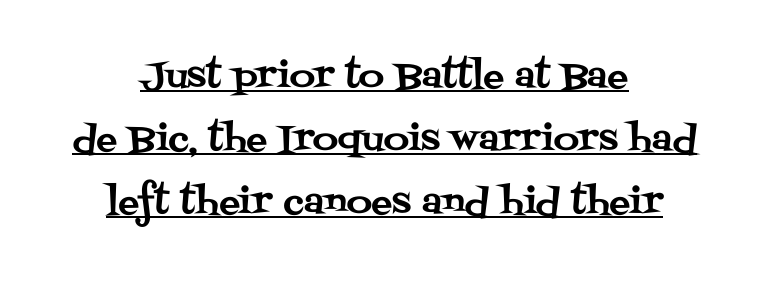
{"serif": "yes", "italic": "no", "width": "normal", "stroke_contrast": "medium", "x_height": "large", "monospaced": "no", "underline": "yes", "align": "center", "line_spacing_ratio": 1.8, "letter_spacing": "normal", "letter_spacing_em": 0.0, "glyph_px": 35}
